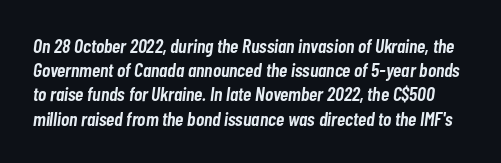
The image shows 20 px text type, italic (leaning right); set line spacing 1.21x, normal letter spacing, not underlined.
